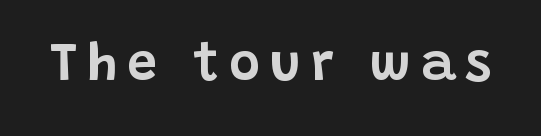
The area under the type is left untouched. To sum up the face: it is a sans, with no serifs. Ascenders rise straight up at ninety degrees. Here the designer chose a conventional face with non-uniform glyph widths.
